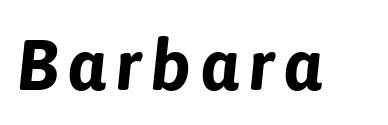
The image shows 71 px bold type, italic (leaning right); set not underlined; low stroke contrast and a medium x-height.
